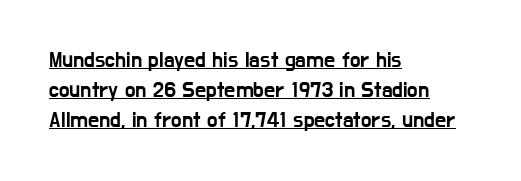
{"italic": "no", "underline": "yes", "align": "left", "line_spacing": "normal", "line_spacing_ratio": 1.36, "letter_spacing": "normal", "letter_spacing_em": 0.0, "glyph_px": 22}
